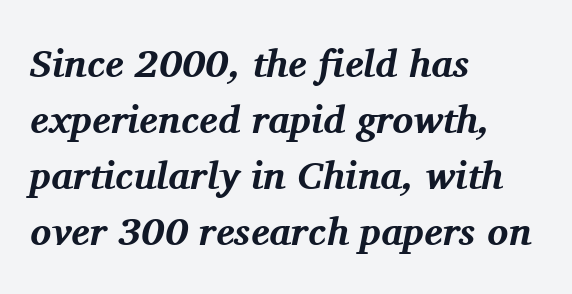
Note: serifs present on the glyphs. Students, note that the glyphs here touch the page at normal intervals. The baseline area is clear. The typesetter chose a ragged-right arrangement here. The letters advance in unequal steps, a hallmark of proportional type. Vertically, the passage feels balanced, rows spaced as you'd expect.
